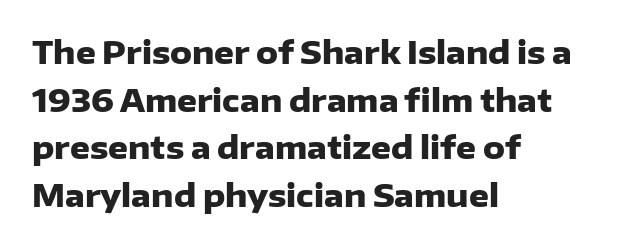
The letters stand straight up with perfectly vertical stems. This block has exactly the height ordinary leading produces. The letterforms sit shoulder to shoulder at normal distance. Letterform terminals end flat and unadorned throughout the passage. Emphasis by weight is at full strength: bold. Do the characters align in a grid? No, the font is proportional.
